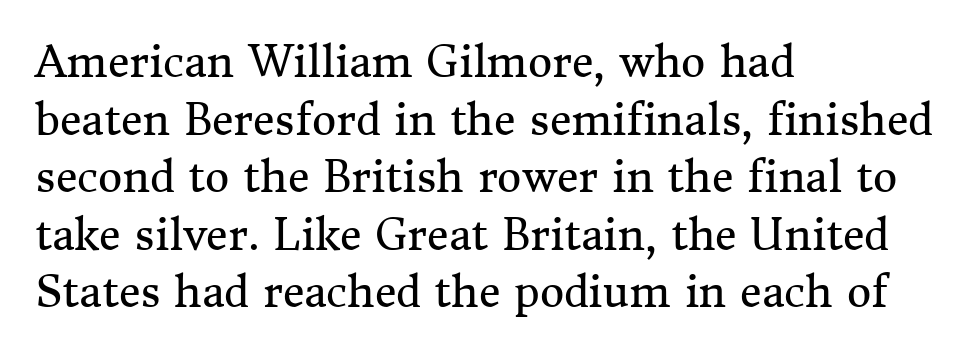
Characters follow at the spacing the type designer built in. Spacing verdict: proportional, widths tailored to each character. One glance says typical: line gaps are just what's usual. These lines are composed in type with serifs. Check under the words: just untouched page. Visually the block forms a straight wall on the left and a jagged coastline on the right.
